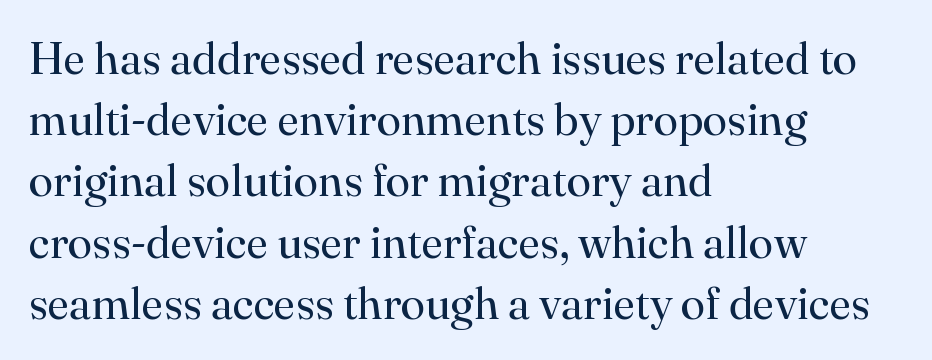
Character widths vary here, with narrow letters taking less room than wide ones. Nope, not italic — everything's standing straight. Compared with typical paragraphs, the rows here are spaced about the same. The characters display serif detailing at their extremities.
